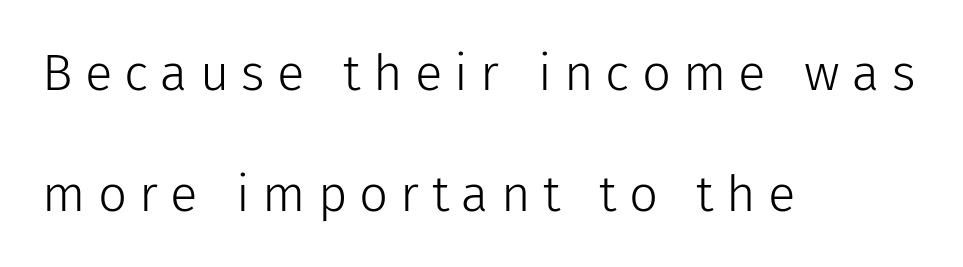
Underline: absent. The glyphs in this specimen are sans serif. These glyphs show unthickened strokes, regular width or finer. Ascenders rise straight up at ninety degrees.
